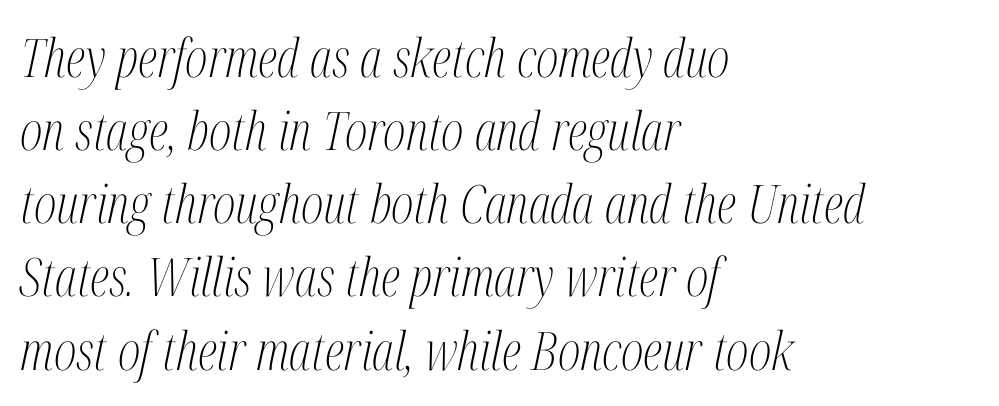
{"serif": "yes", "italic": "yes", "lean": "right", "slant_degrees": 12, "bold": "no", "weight": "light", "width": "condensed", "stroke_contrast": "medium", "x_height": "medium", "monospaced": "no", "underline": "no", "align": "left", "line_spacing": "normal", "line_spacing_ratio": 1.38, "letter_spacing": "normal", "letter_spacing_em": 0.0, "glyph_px": 53}
